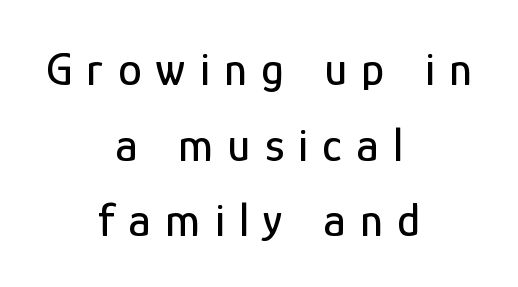
{"serif": "no", "italic": "no", "width": "condensed", "stroke_contrast": "low", "x_height": "medium", "monospaced": "no", "underline": "no", "align": "center", "line_spacing": "normal", "line_spacing_ratio": 1.61, "letter_spacing": "wide", "letter_spacing_em": 0.31, "glyph_px": 47}
